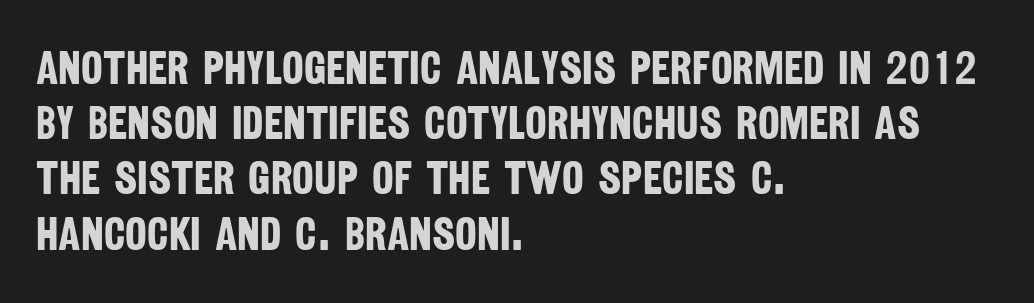
The image shows 46 px bold, condensed sans-serif type; set left-aligned, line spacing 1.2x, normal letter spacing, not underlined; low stroke contrast and a large x-height.
